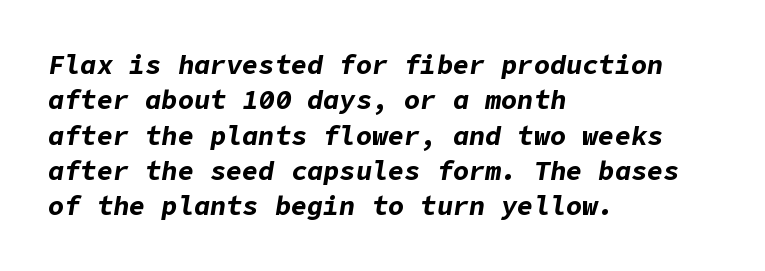
{"italic": "yes", "lean": "right", "slant_degrees": 9, "bold": "yes", "underline": "no", "align": "left", "line_spacing": "normal", "line_spacing_ratio": 1.31, "letter_spacing": "normal", "letter_spacing_em": 0.0, "glyph_px": 27}
